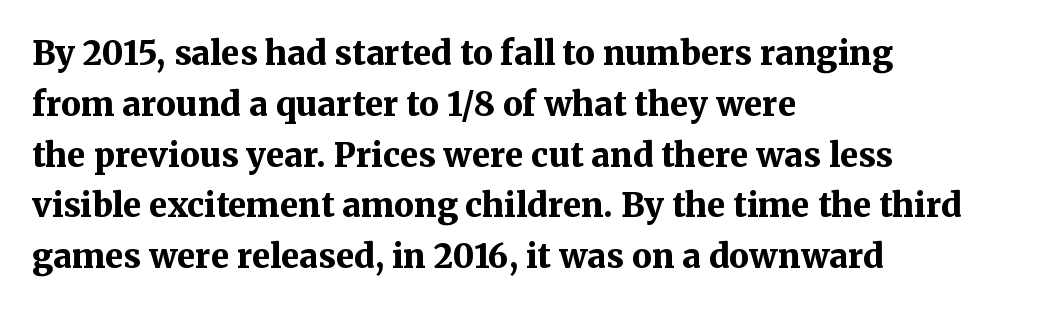
The image shows 33 px bold serif type, upright; set left-aligned, normal line spacing (1.54x), normal letter spacing, not underlined; medium stroke contrast and a medium x-height.
